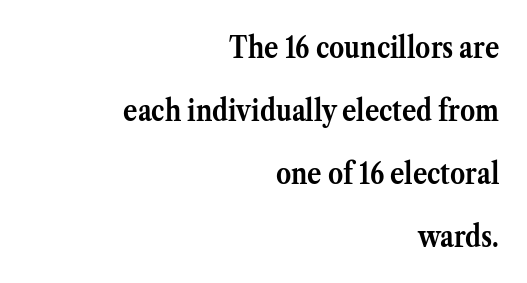
{"serif": "yes", "italic": "no", "bold": "yes", "weight": "semibold", "width": "normal", "stroke_contrast": "medium", "x_height": "medium", "monospaced": "no", "underline": "no", "align": "right", "line_spacing": "loose", "line_spacing_ratio": 2.1, "letter_spacing": "normal", "letter_spacing_em": 0.0, "glyph_px": 30}
